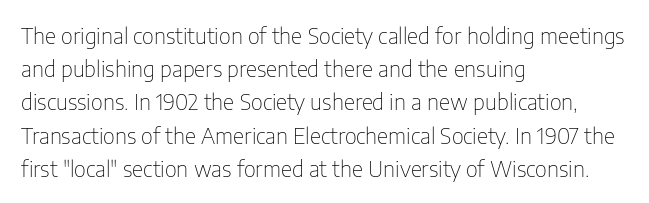
Q: Is the text bold? A: No.
Q: Is the text italic (slanted)? A: No, it is upright.
Q: Is the text underlined? A: No.
Q: How is the paragraph aligned? A: Left-aligned.
Q: Is the spacing between letters normal or unusually wide? A: Normal.
Q: Is the spacing between lines tight, normal or loose? A: Normal.
